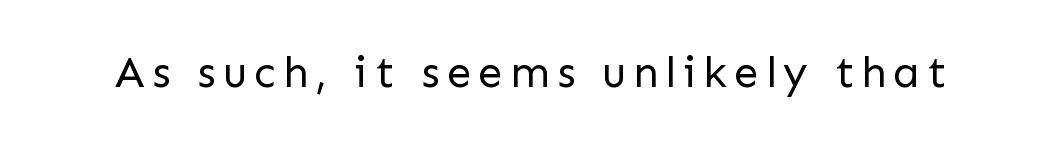
Q: Is the text bold? A: No.
Q: Is the text italic (slanted)? A: No, it is upright.
Q: Is the typeface a serif or a sans-serif typeface? A: Sans-serif.
Q: Is the text underlined? A: No.
Q: Width (condensed, normal, or wide)? A: Normal.
Q: Stroke contrast? A: Low.
Q: x-height? A: Medium.
Q: Monospaced? A: No.
